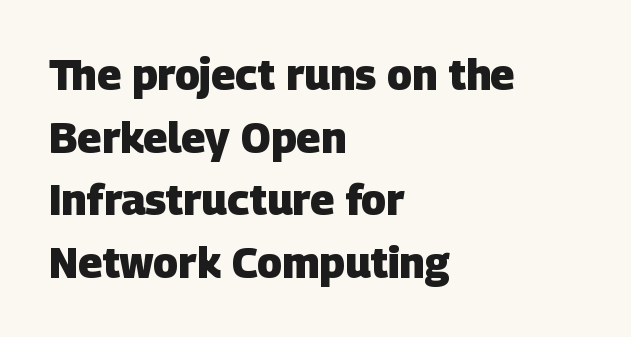
{"serif": "no", "bold": "yes", "weight": "heavy", "width": "normal", "stroke_contrast": "low", "x_height": "large", "monospaced": "no", "underline": "no", "align": "left", "line_spacing": "normal", "line_spacing_ratio": 1.49, "letter_spacing": "normal", "letter_spacing_em": 0.0, "glyph_px": 42}
